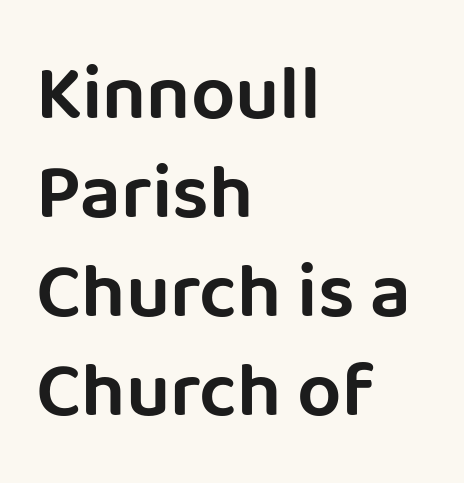
Q: Is the text italic (slanted)? A: No, it is upright.
Q: Is the typeface a serif or a sans-serif typeface? A: Sans-serif.
Q: Is the text underlined? A: No.
Q: How is the paragraph aligned? A: Left-aligned.
Q: Is the spacing between letters normal or unusually wide? A: Normal.
Q: Is the spacing between lines tight, normal or loose? A: Normal.
Q: Width (condensed, normal, or wide)? A: Normal.
Q: Stroke contrast? A: Low.
Q: x-height? A: Large.
Q: Monospaced? A: No.
